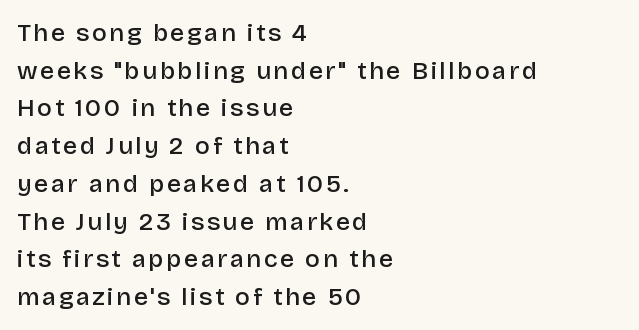
Q: Is the text bold? A: Semi-bold.
Q: Is the text italic (slanted)? A: No, it is upright.
Q: Is the text underlined? A: No.
Q: How is the paragraph aligned? A: Left-aligned.
Q: Is the spacing between lines tight, normal or loose? A: Normal.
